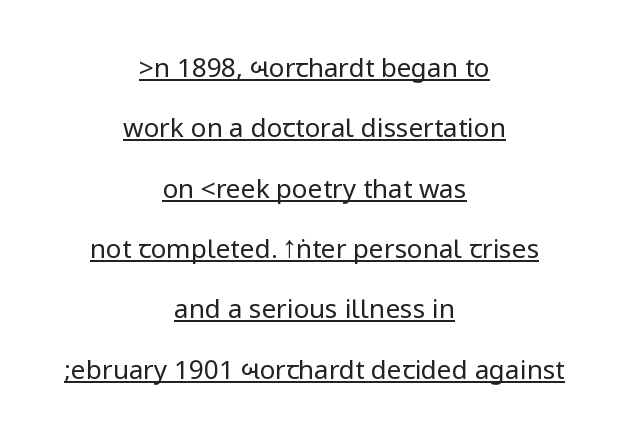
{"italic": "no", "bold": "no", "underline": "yes", "align": "center", "line_spacing": "loose", "line_spacing_ratio": 2.32, "letter_spacing": "normal", "letter_spacing_em": 0.0, "glyph_px": 26}
